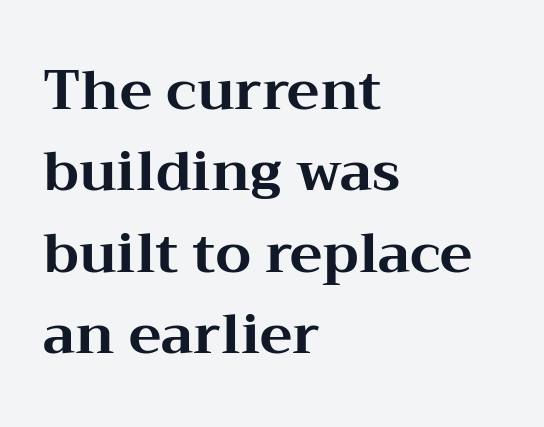
The image shows 55 px bold, wide serif type, upright; set left-aligned, normal line spacing (1.48x), normal letter spacing, not underlined; medium stroke contrast and a medium x-height.
